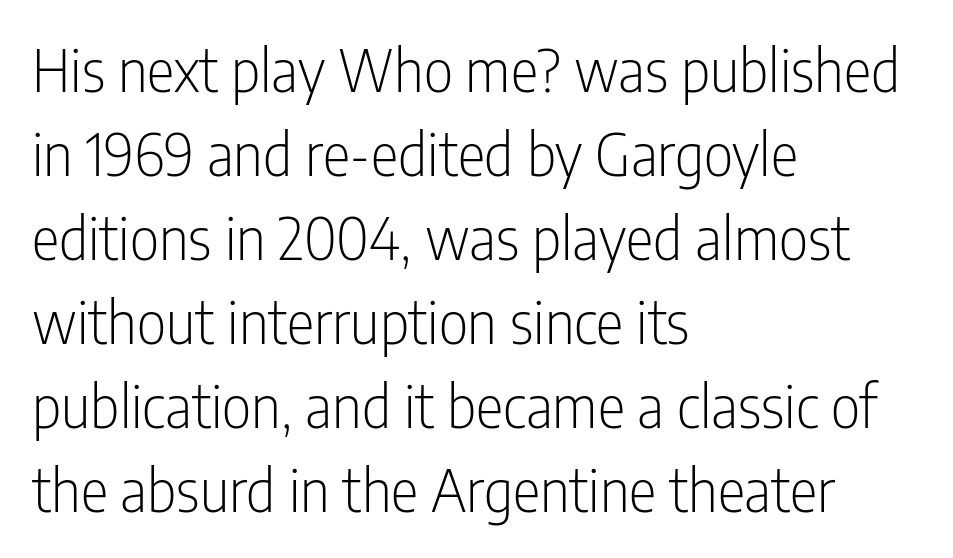
The image shows 58 px light, condensed sans-serif type, upright; set left-aligned, normal line spacing (1.45x), normal letter spacing, not underlined; low stroke contrast and a medium x-height.
